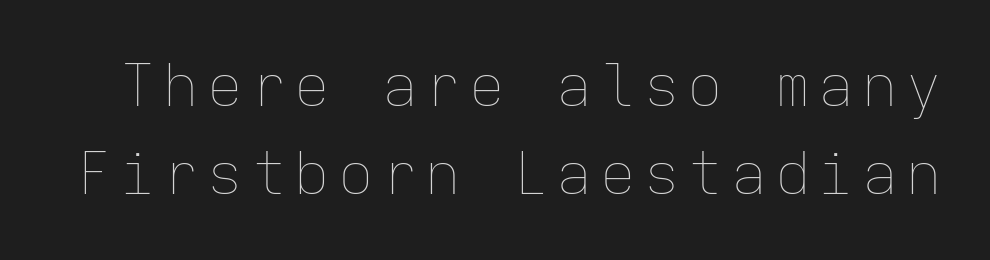
{"italic": "no", "bold": "no", "weight": "thin", "width": "normal", "stroke_contrast": "low", "x_height": "medium", "monospaced": "yes", "underline": "no", "line_spacing": "normal", "line_spacing_ratio": 1.49, "glyph_px": 59}
